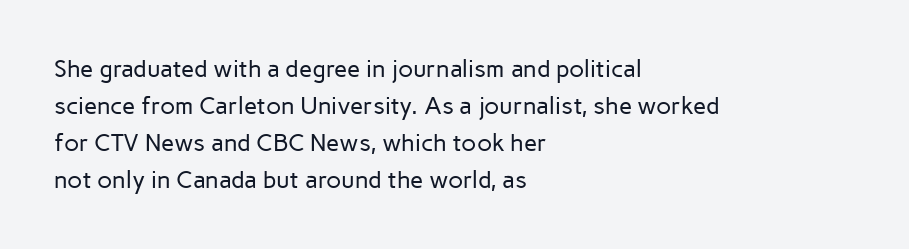
The image shows 24 px text type, upright; set left-aligned, normal line spacing (1.54x), normal letter spacing, not underlined.
